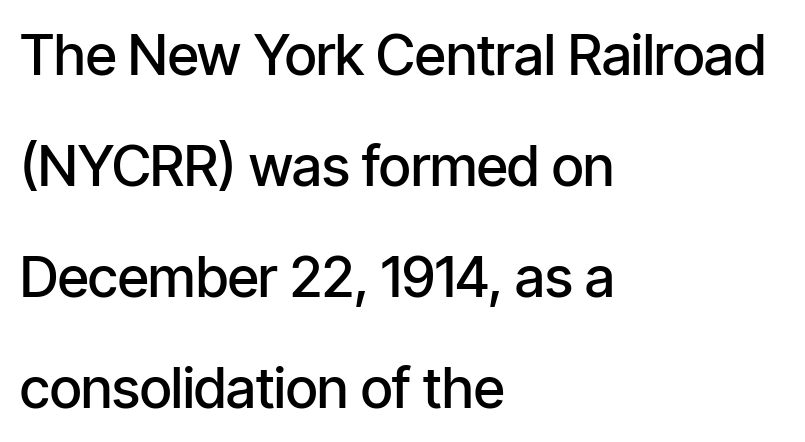
The image shows 56 px semibold, condensed sans-serif type, upright; set left-aligned, loose line spacing (1.98x), normal letter spacing, not underlined; low stroke contrast and a medium x-height.
